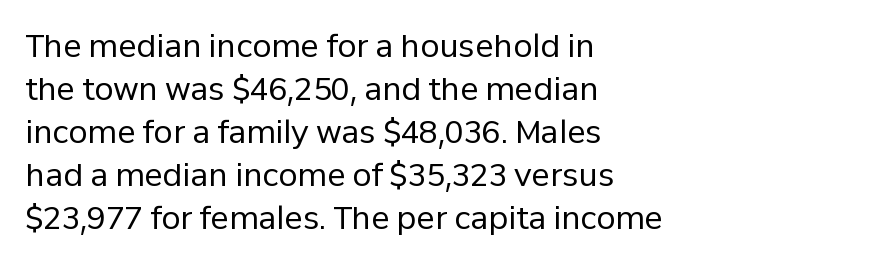
{"serif": "no", "italic": "no", "bold": "no", "weight": "regular", "width": "normal", "stroke_contrast": "low", "x_height": "medium", "monospaced": "no", "underline": "no", "align": "left", "line_spacing": "normal", "line_spacing_ratio": 1.39, "letter_spacing": "normal", "letter_spacing_em": 0.0, "glyph_px": 31}
